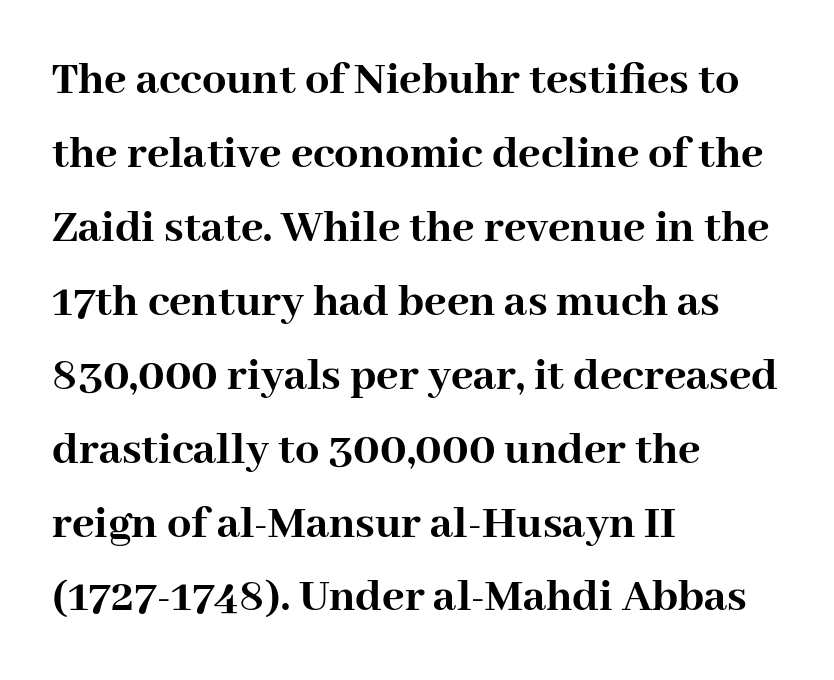
Q: Is the text bold? A: Yes.
Q: Is the text italic (slanted)? A: No, it is upright.
Q: Is the typeface a serif or a sans-serif typeface? A: Serif.
Q: Is the text underlined? A: No.
Q: How is the paragraph aligned? A: Left-aligned.
Q: Is the spacing between letters normal or unusually wide? A: Normal.
Q: Is the spacing between lines tight, normal or loose? A: Normal.
Q: Width (condensed, normal, or wide)? A: Normal.
Q: Stroke contrast? A: High.
Q: x-height? A: Medium.
Q: Monospaced? A: No.
